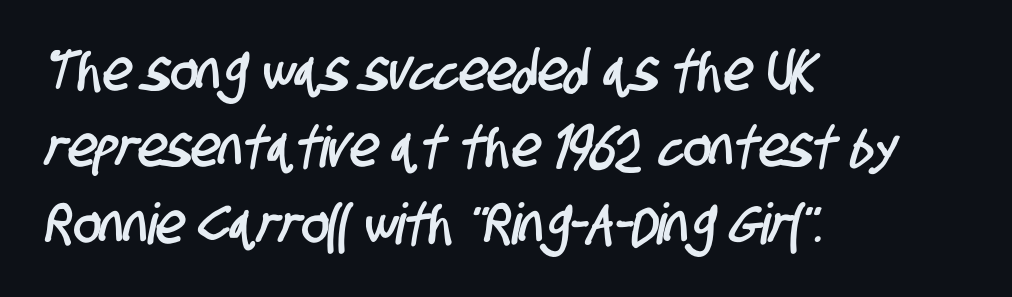
Q: Is the typeface a serif or a sans-serif typeface? A: Sans-serif.
Q: Is the text underlined? A: No.
Q: How is the paragraph aligned? A: Left-aligned.
Q: Is the spacing between letters normal or unusually wide? A: Normal.
Q: Is the spacing between lines tight, normal or loose? A: Normal.
Q: Width (condensed, normal, or wide)? A: Condensed.
Q: Stroke contrast? A: Low.
Q: x-height? A: Large.
Q: Monospaced? A: No.
